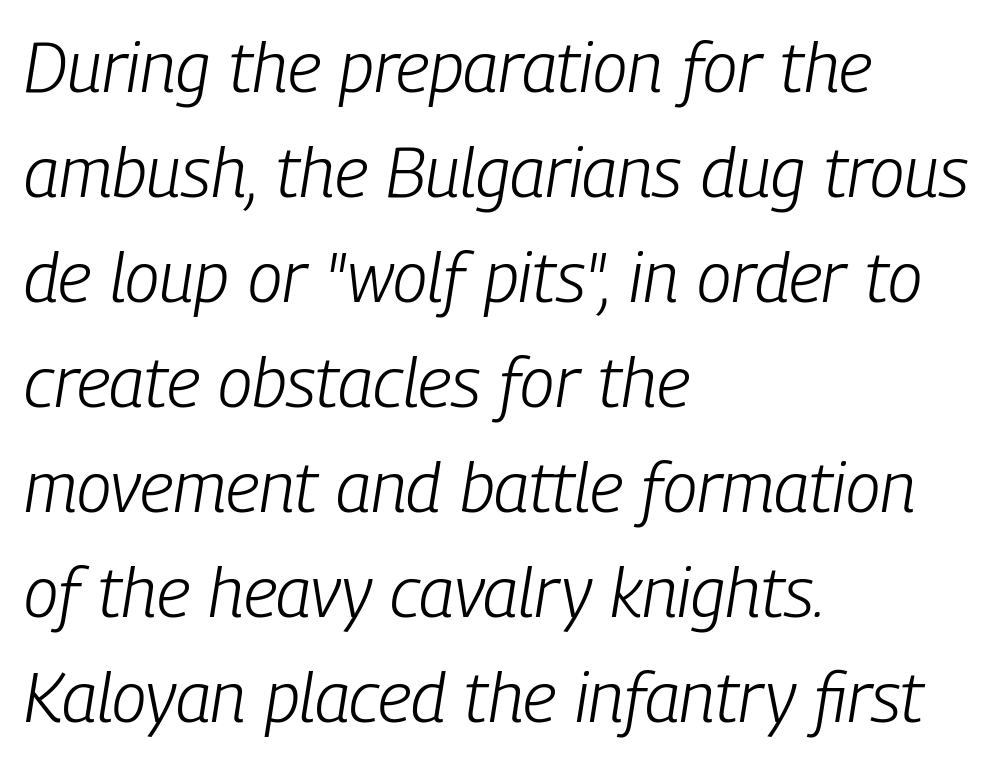
The image shows 70 px light, condensed type, italic (leaning right); set left-aligned, normal line spacing (1.5x), normal letter spacing, not underlined; low stroke contrast and a medium x-height.
